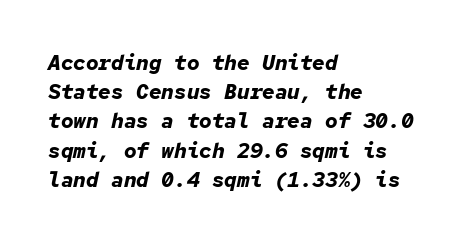
Vertical spacing — default. A student would call this left alignment; a typographer would say flush left, rag right. Letter spacing: default. Characters are canted at an angle relative to the baseline's perpendicular.
